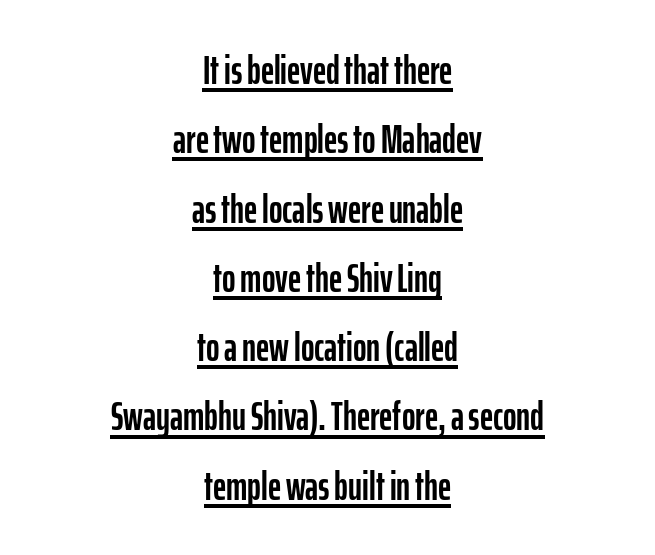
The lines sit at an ordinary, default distance from one another. The type sits square on the baseline with zero lean. Does the copy run flush right? No — it is centered line by line. A typographer would call this underscored text. Font category for this specimen: sans-serif.
